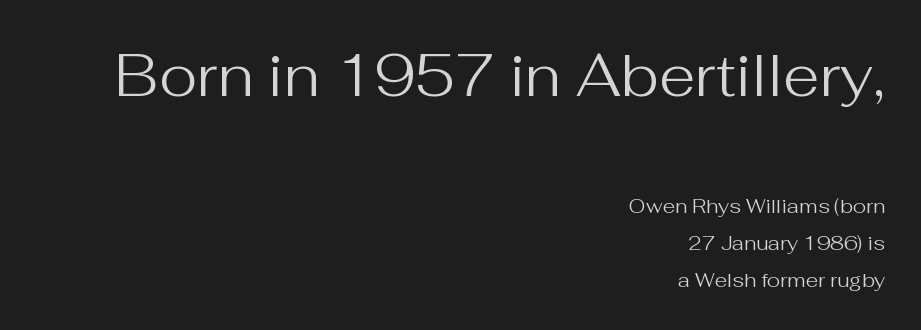
The image shows 59 px regular-weight sans-serif type, upright; set right-aligned, line spacing 1.85x, normal letter spacing, not underlined; the first (top) block is 2.95x larger; medium stroke contrast and a medium x-height.
